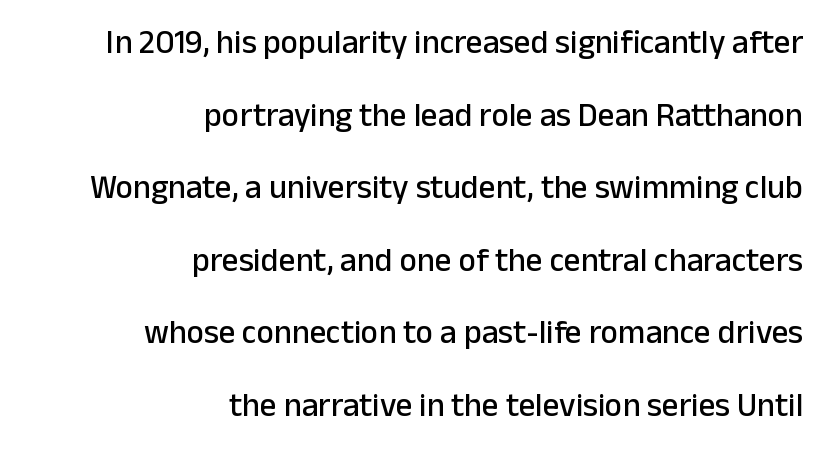
Q: Is the text italic (slanted)? A: No, it is upright.
Q: Is the typeface a serif or a sans-serif typeface? A: Sans-serif.
Q: Is the text underlined? A: No.
Q: How is the paragraph aligned? A: Right-aligned.
Q: Is the spacing between letters normal or unusually wide? A: Normal.
Q: Is the spacing between lines tight, normal or loose? A: Loose.
Q: Width (condensed, normal, or wide)? A: Normal.
Q: Stroke contrast? A: Low.
Q: x-height? A: Medium.
Q: Monospaced? A: No.
